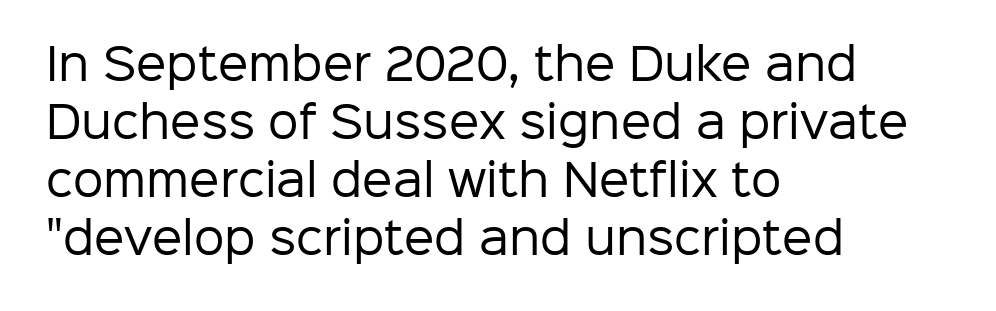
Q: Is the text bold? A: No.
Q: Is the text italic (slanted)? A: No, it is upright.
Q: Is the typeface a serif or a sans-serif typeface? A: Sans-serif.
Q: Is the text underlined? A: No.
Q: How is the paragraph aligned? A: Left-aligned.
Q: Is the spacing between letters normal or unusually wide? A: Normal.
Q: Is the spacing between lines tight, normal or loose? A: Normal.
Q: Width (condensed, normal, or wide)? A: Normal.
Q: Stroke contrast? A: Low.
Q: x-height? A: Medium.
Q: Monospaced? A: No.
